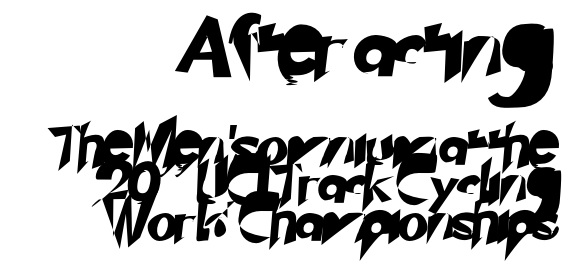
Inter-character spacing is left at the font's built-in metrics. Stroke terminals: plain, sans-serif. These lines huddle together more closely than default settings would place them. Larger block? The one above; the one below is distinctly smaller. Line ends are locked; line starts wander. Do the characters align in a grid? No, the font is proportional.
